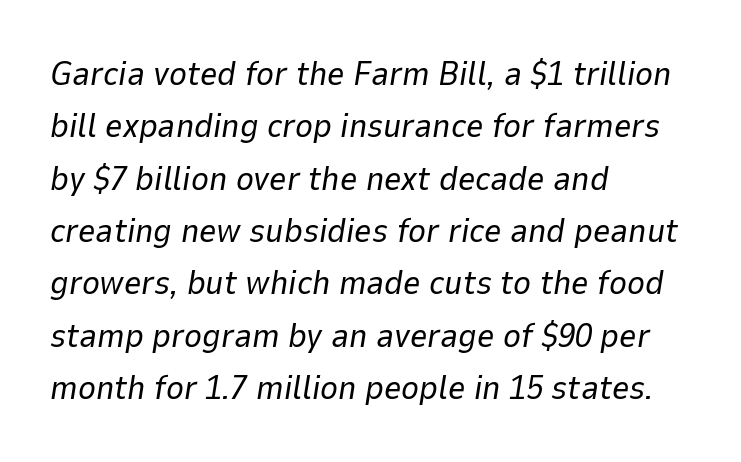
Q: Is the text bold? A: No.
Q: Is the text italic (slanted)? A: Yes, it leans right by about 9 degrees.
Q: Is the text underlined? A: No.
Q: How is the paragraph aligned? A: Left-aligned.
Q: Is the spacing between letters normal or unusually wide? A: Normal.
Q: Is the spacing between lines tight, normal or loose? A: Normal.
Q: Width (condensed, normal, or wide)? A: Normal.
Q: Stroke contrast? A: Low.
Q: x-height? A: Medium.
Q: Monospaced? A: No.
